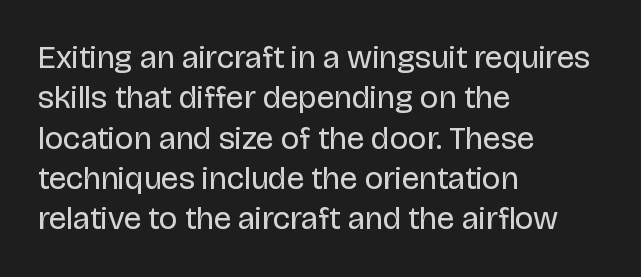
Rows of type keep a routine distance in the vertical direction. Descender tails drop into unmarked territory. Every stem runs plumb, perpendicular to the baseline. Check where the strokes stop: nothing finishes them off — pure sans.
